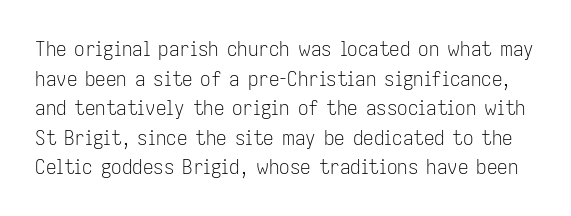
A typesetter would call this leading conventional body-copy spacing. In terms of letterspacing, this is plain default setting. Upright lettering throughout. The area under the type is left untouched. Bold? No — there's no thickening of the strokes.
